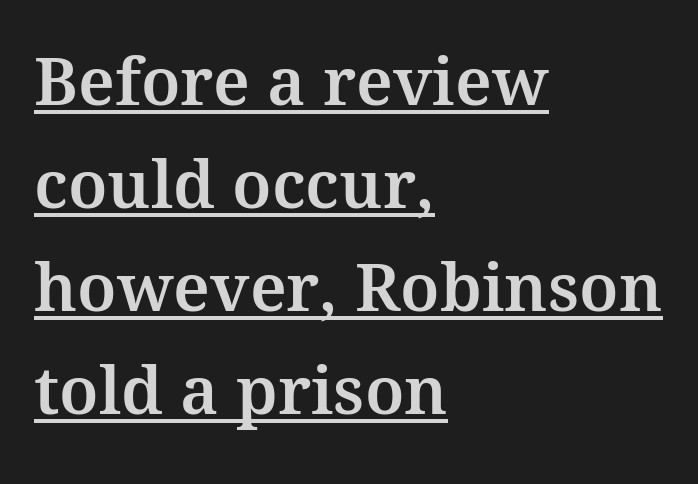
{"serif": "yes", "italic": "no", "width": "normal", "stroke_contrast": "medium", "x_height": "medium", "monospaced": "no", "underline": "yes", "align": "left", "line_spacing": "normal", "line_spacing_ratio": 1.56, "letter_spacing": "normal", "letter_spacing_em": 0.0, "glyph_px": 66}
